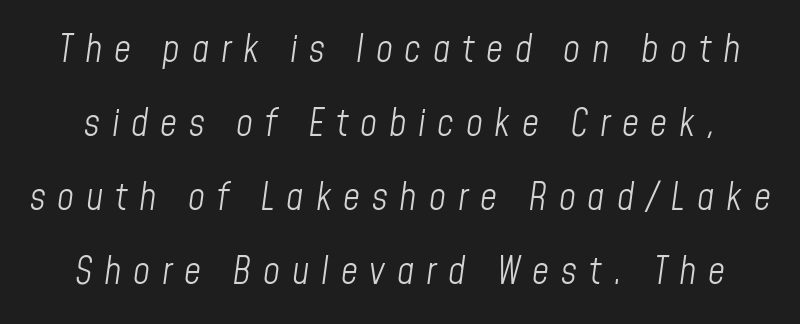
Q: Is the text bold? A: No.
Q: Is the text italic (slanted)? A: Yes, it leans right by about 8 degrees.
Q: Is the text underlined? A: No.
Q: Is the spacing between letters normal or unusually wide? A: Unusually wide.
Q: Is the spacing between lines tight, normal or loose? A: Loose.
Q: Width (condensed, normal, or wide)? A: Condensed.
Q: Stroke contrast? A: Low.
Q: x-height? A: Medium.
Q: Monospaced? A: No.
